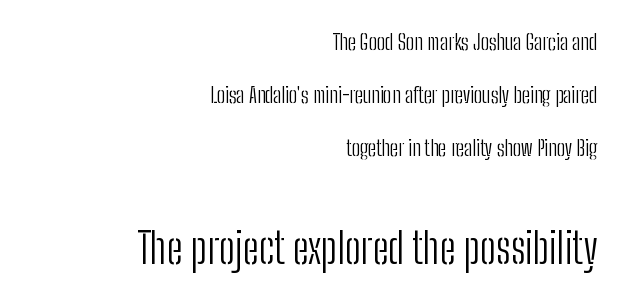
The image shows 43 px light, condensed sans-serif type, upright; set right-aligned, loose line spacing (2.4x), normal letter spacing, not underlined; the second (bottom) block is 1.95x larger; low stroke contrast and a medium x-height.
